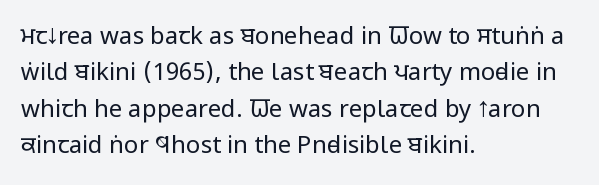
The image shows 24 px text type, upright; set left-aligned, normal line spacing (1.52x), normal letter spacing, not underlined.
